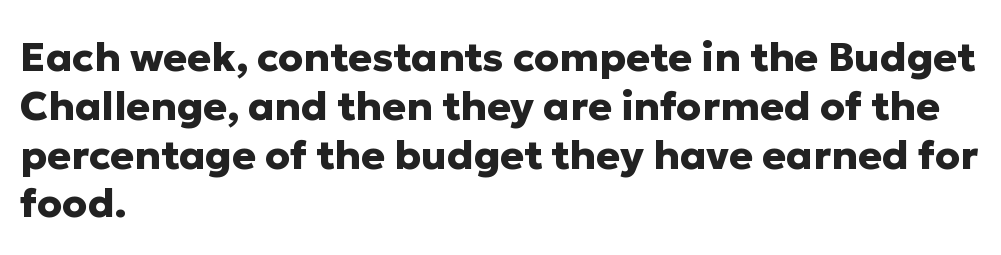
{"serif": "no", "italic": "no", "bold": "yes", "weight": "heavy", "width": "normal", "stroke_contrast": "low", "x_height": "medium", "monospaced": "no", "underline": "no", "align": "left", "line_spacing_ratio": 1.22, "letter_spacing": "normal", "letter_spacing_em": 0.0, "glyph_px": 40}
